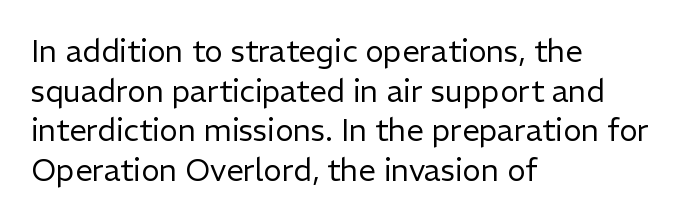
Q: Is the text bold? A: No.
Q: Is the text italic (slanted)? A: No, it is upright.
Q: Is the typeface a serif or a sans-serif typeface? A: Sans-serif.
Q: Is the text underlined? A: No.
Q: How is the paragraph aligned? A: Left-aligned.
Q: Is the spacing between letters normal or unusually wide? A: Normal.
Q: Is the spacing between lines tight, normal or loose? A: Normal.
Q: Width (condensed, normal, or wide)? A: Normal.
Q: Stroke contrast? A: Low.
Q: x-height? A: Medium.
Q: Monospaced? A: No.
